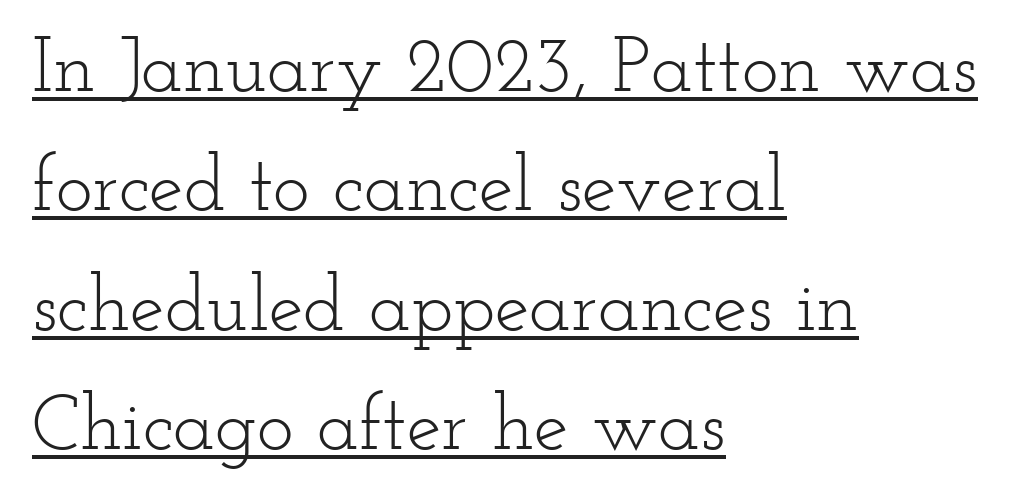
The image shows 78 px light, wide serif type, upright; set left-aligned, normal line spacing (1.53x), normal letter spacing, underlined; low stroke contrast and a small x-height.
